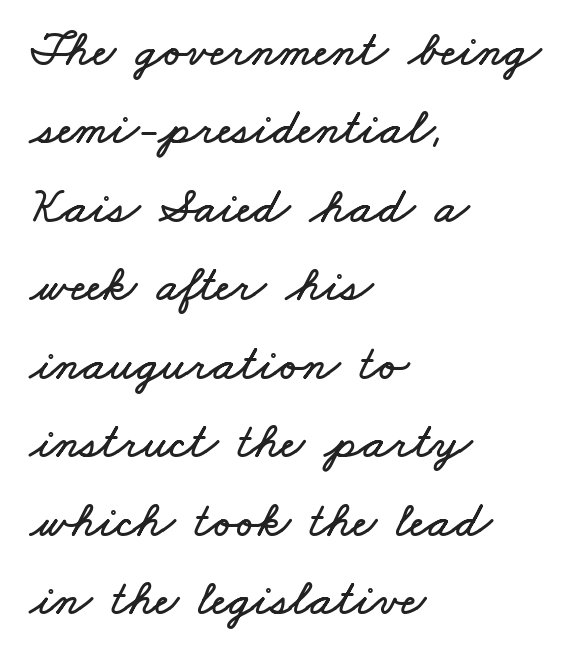
{"width": "wide", "stroke_contrast": "low", "x_height": "small", "monospaced": "no", "underline": "no", "align": "left", "line_spacing": "normal", "line_spacing_ratio": 1.57, "letter_spacing": "normal", "letter_spacing_em": 0.0, "glyph_px": 50}
